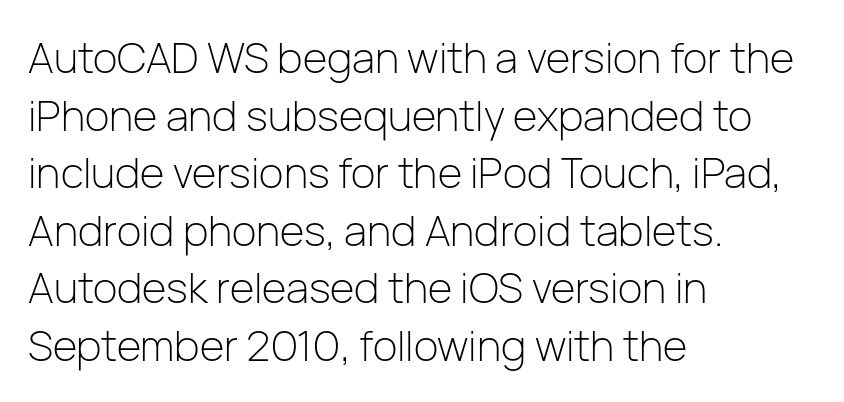
Q: Is the text bold? A: No.
Q: Is the text italic (slanted)? A: No, it is upright.
Q: Is the typeface a serif or a sans-serif typeface? A: Sans-serif.
Q: Is the text underlined? A: No.
Q: How is the paragraph aligned? A: Left-aligned.
Q: Is the spacing between letters normal or unusually wide? A: Normal.
Q: Is the spacing between lines tight, normal or loose? A: Normal.
Q: Width (condensed, normal, or wide)? A: Normal.
Q: Stroke contrast? A: Low.
Q: x-height? A: Medium.
Q: Monospaced? A: No.
